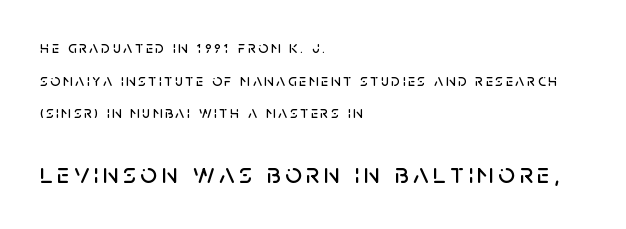
{"serif": "no", "italic": "no", "width": "normal", "stroke_contrast": "low", "x_height": "large", "monospaced": "no", "underline": "no", "align": "left", "line_spacing": "loose", "line_spacing_ratio": 1.92, "larger_block": "second", "size_ratio": 1.71, "glyph_px": 29}
